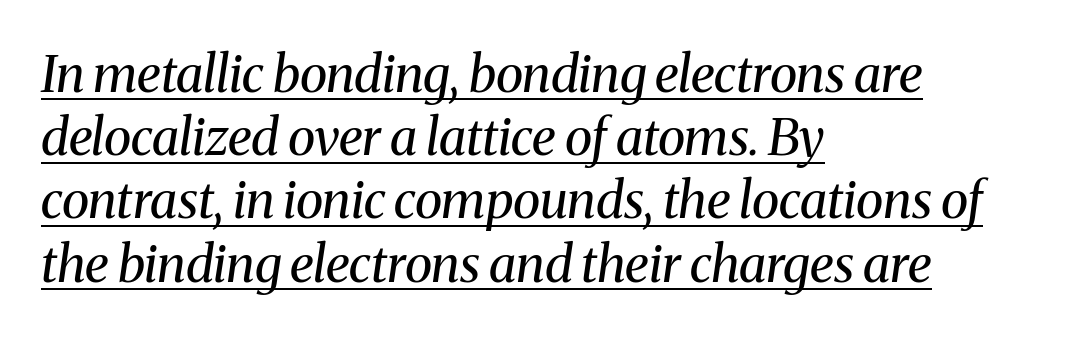
The image shows 51 px regular-weight serif type, italic (leaning right); set left-aligned, line spacing 1.24x, normal letter spacing, underlined; medium stroke contrast and a medium x-height.
